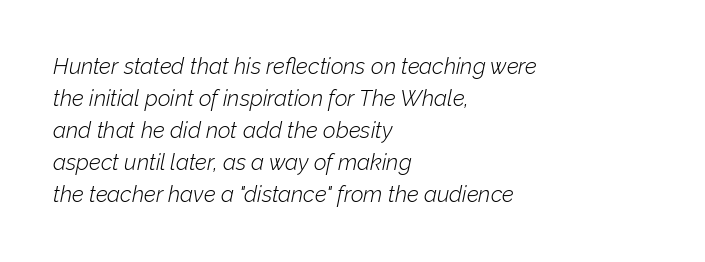
The image shows 22 px text type, italic (leaning right); set left-aligned, normal line spacing (1.46x), normal letter spacing, not underlined.
